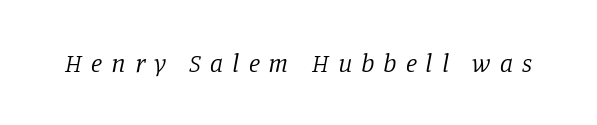
{"italic": "yes", "lean": "right", "slant_degrees": 11, "bold": "no", "underline": "no", "letter_spacing": "wide", "letter_spacing_em": 0.35, "glyph_px": 26}
